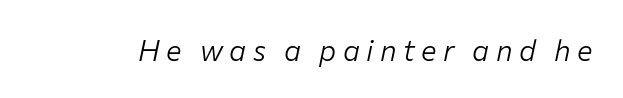
The image shows 29 px light type, italic (leaning right); set unusually wide letter spacing (+0.22 em), not underlined; low stroke contrast and a medium x-height.
